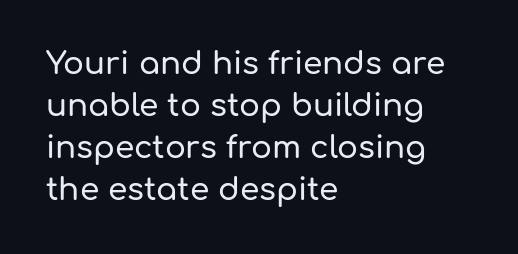
Each line starts at the same left margin while the right side varies. A typesetter would call this proportional, since set widths differ per character. Notice how descenders clear the ascenders below comfortably — that's standard leading. Descenders are the only things crossing below the line.
